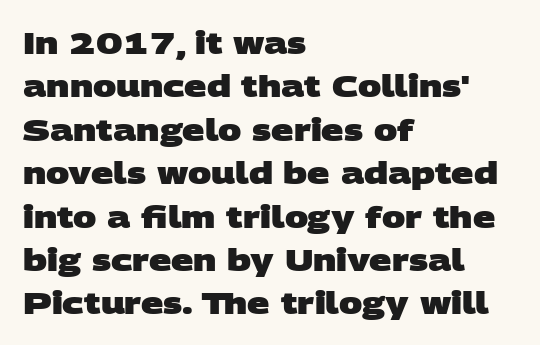
The image shows 31 px heavy, wide sans-serif type; set left-aligned, normal line spacing (1.4x), normal letter spacing, not underlined; low stroke contrast and a large x-height.
